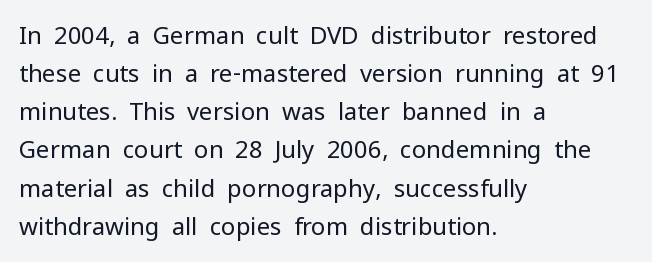
{"italic": "no", "bold": "no", "underline": "no", "align": "left", "line_spacing": "normal", "line_spacing_ratio": 1.59, "letter_spacing": "normal", "letter_spacing_em": 0.0, "glyph_px": 24}
